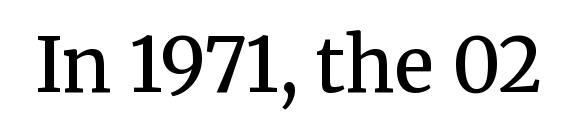
The image shows 75 px semibold serif type, upright; set normal letter spacing, not underlined; medium stroke contrast and a medium x-height.
